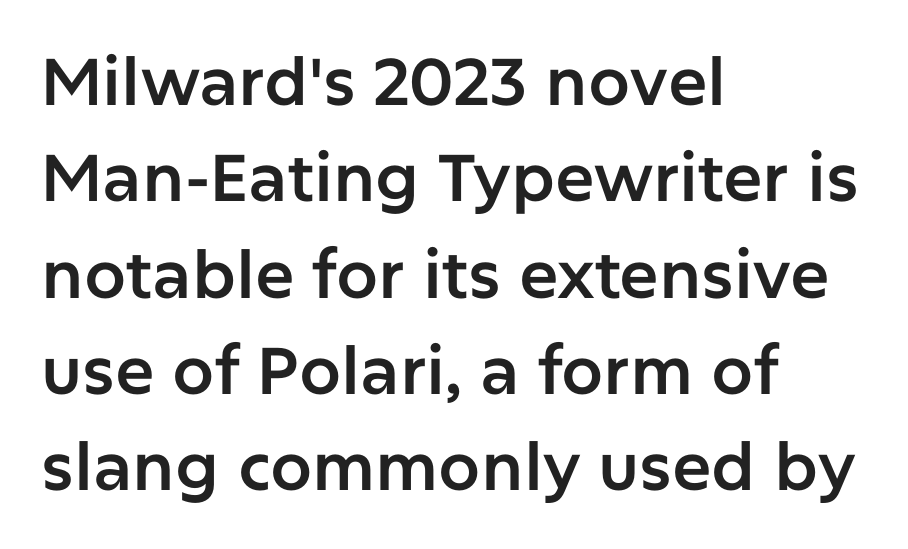
The image shows 66 px sans-serif type, upright; set left-aligned, normal line spacing (1.46x), normal letter spacing, not underlined; low stroke contrast and a medium x-height.
